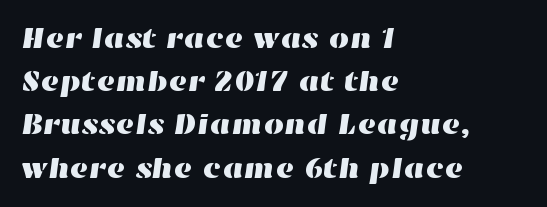
{"width": "wide", "stroke_contrast": "high", "x_height": "medium", "monospaced": "no", "underline": "no", "align": "left", "line_spacing": "normal", "line_spacing_ratio": 1.49, "letter_spacing": "normal", "letter_spacing_em": 0.0, "glyph_px": 29}
